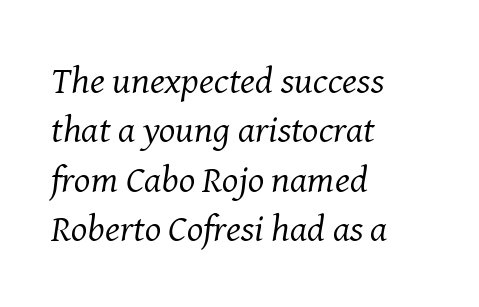
Stems here are at most as thick as an everyday book face. Compared with typical body copy, the letter spacing here is the same. Each new line begins a customary step beneath the previous one. Check the space under the baseline: it is left empty.
